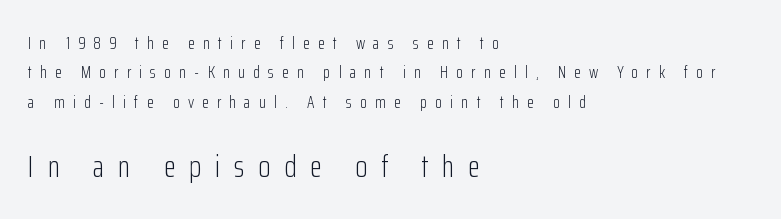
Stems and bowls with no extra thickness — not bold. Varying glyph widths throughout — classic text-font behaviour. Visually, the bottom section dominates because its glyphs are scaled up. Between one letter and the next there's a generous, obvious gap.
